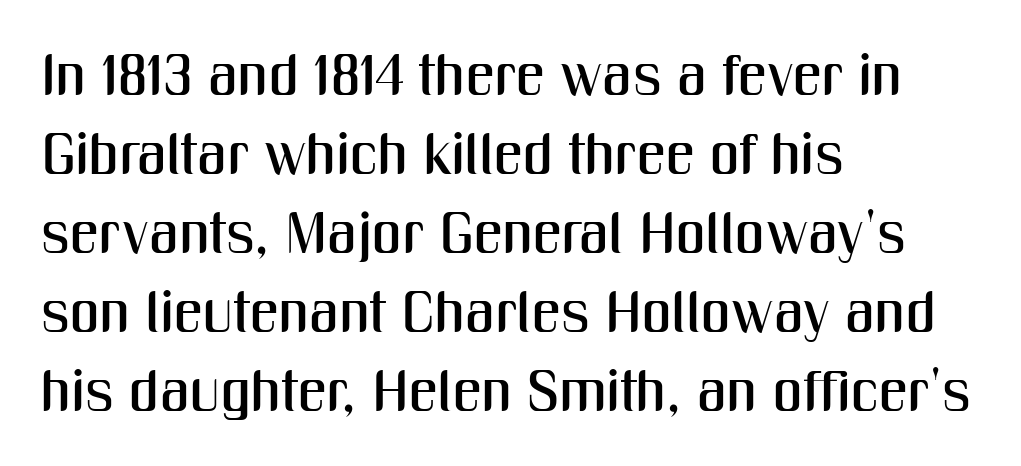
{"serif": "no", "italic": "no", "width": "condensed", "stroke_contrast": "medium", "x_height": "medium", "monospaced": "no", "underline": "no", "align": "left", "line_spacing": "normal", "line_spacing_ratio": 1.36, "letter_spacing": "normal", "letter_spacing_em": 0.0, "glyph_px": 58}
